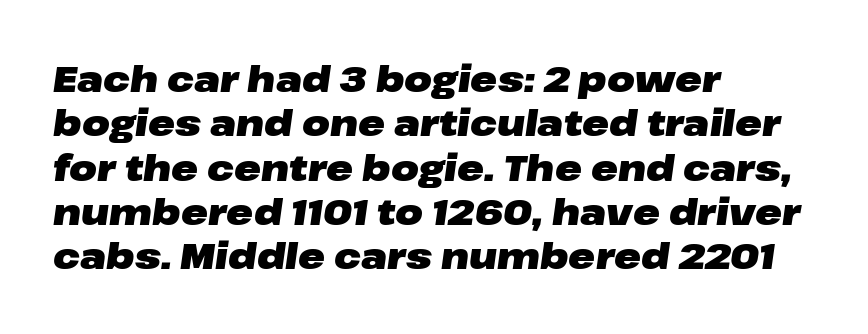
Q: Is the text bold? A: Yes.
Q: Is the text italic (slanted)? A: Yes, it leans right by about 8 degrees.
Q: Is the text underlined? A: No.
Q: How is the paragraph aligned? A: Left-aligned.
Q: Is the spacing between letters normal or unusually wide? A: Normal.
Q: Width (condensed, normal, or wide)? A: Wide.
Q: Stroke contrast? A: Low.
Q: x-height? A: Medium.
Q: Monospaced? A: No.
